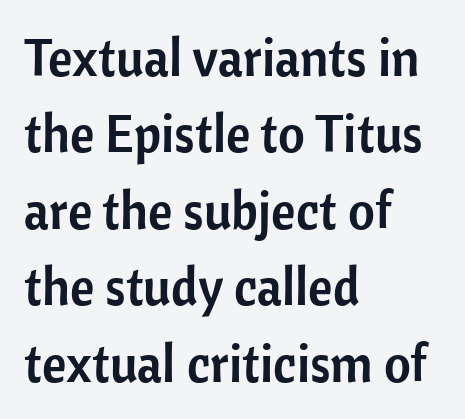
Q: Is the text italic (slanted)? A: No, it is upright.
Q: Is the typeface a serif or a sans-serif typeface? A: Sans-serif.
Q: Is the text underlined? A: No.
Q: How is the paragraph aligned? A: Left-aligned.
Q: Is the spacing between letters normal or unusually wide? A: Normal.
Q: Is the spacing between lines tight, normal or loose? A: Normal.
Q: Width (condensed, normal, or wide)? A: Normal.
Q: Stroke contrast? A: Low.
Q: x-height? A: Medium.
Q: Monospaced? A: No.
